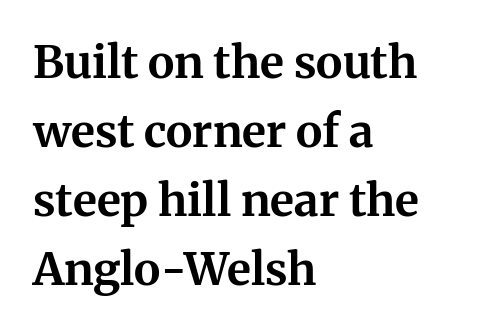
Heavy, bold letterforms. Do the characters align in a grid? No, the font is proportional. Classification — serif. The gap between lines stays unmarked. Normally led — the rows are evenly, conventionally spaced. The face used here is rendered with its standard letterfit.
